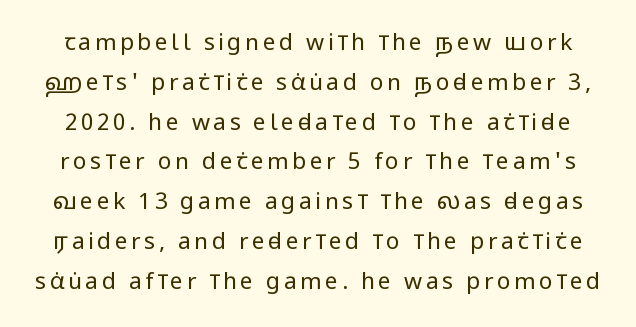
{"italic": "no", "bold": "no", "underline": "no", "line_spacing_ratio": 1.73, "glyph_px": 23}
